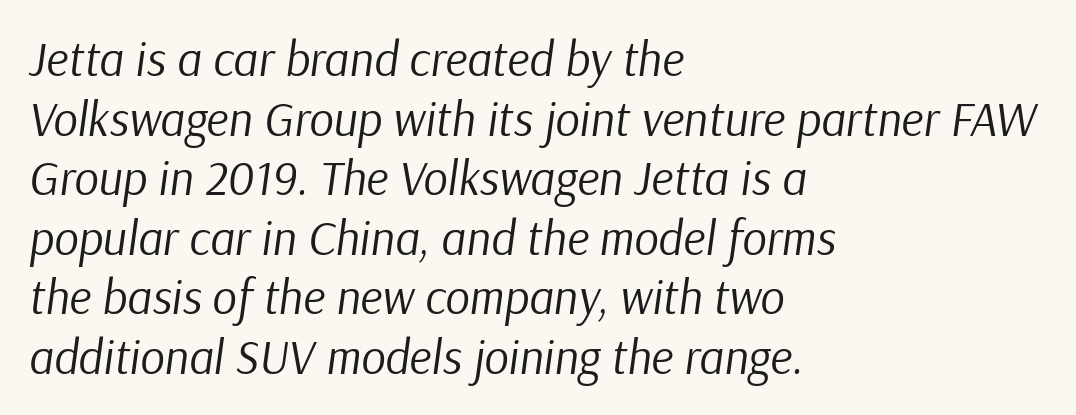
{"italic": "yes", "lean": "right", "slant_degrees": 9, "bold": "no", "weight": "regular", "width": "normal", "stroke_contrast": "low", "x_height": "medium", "monospaced": "no", "underline": "no", "align": "left", "line_spacing_ratio": 1.24, "letter_spacing": "normal", "letter_spacing_em": 0.0, "glyph_px": 48}
